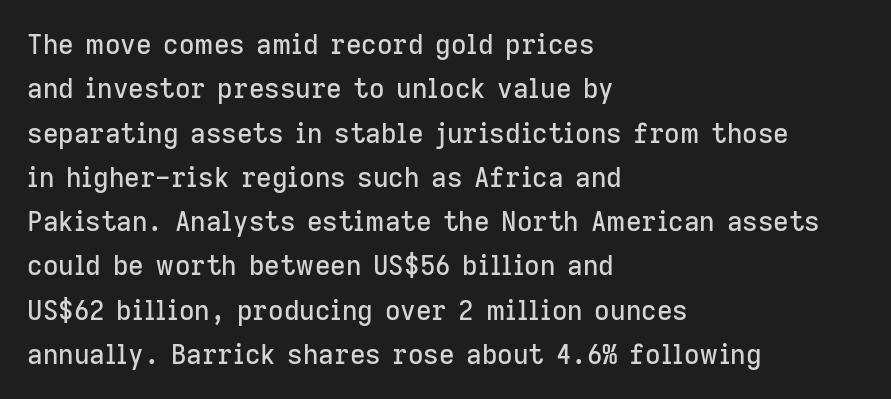
Check the space under the baseline: it is left empty. Tracking here is standard; glyphs follow each other at the usual distance. The typography opts for an upright posture over an oblique one. These lines sit exactly where default settings would place them.
